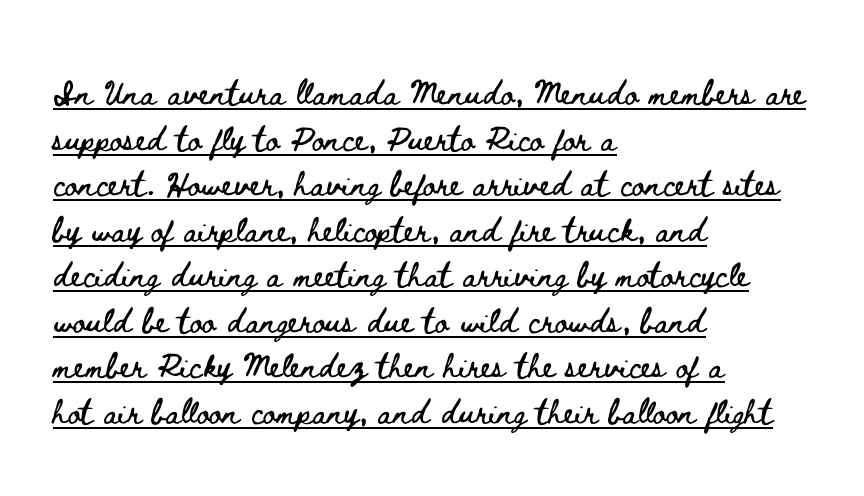
Q: Is the text italic (slanted)? A: Yes.
Q: Is the text underlined? A: Yes.
Q: How is the paragraph aligned? A: Left-aligned.
Q: Is the spacing between letters normal or unusually wide? A: Normal.
Q: Is the spacing between lines tight, normal or loose? A: Normal.
Q: Width (condensed, normal, or wide)? A: Wide.
Q: Stroke contrast? A: Low.
Q: x-height? A: Small.
Q: Monospaced? A: No.
